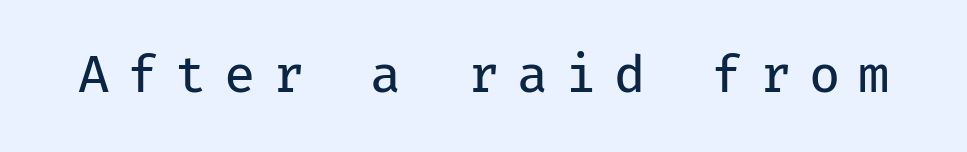
{"serif": "no", "italic": "no", "bold": "no", "weight": "regular", "width": "normal", "stroke_contrast": "low", "x_height": "medium", "monospaced": "yes", "underline": "no", "letter_spacing": "wide", "letter_spacing_em": 0.34, "glyph_px": 51}
